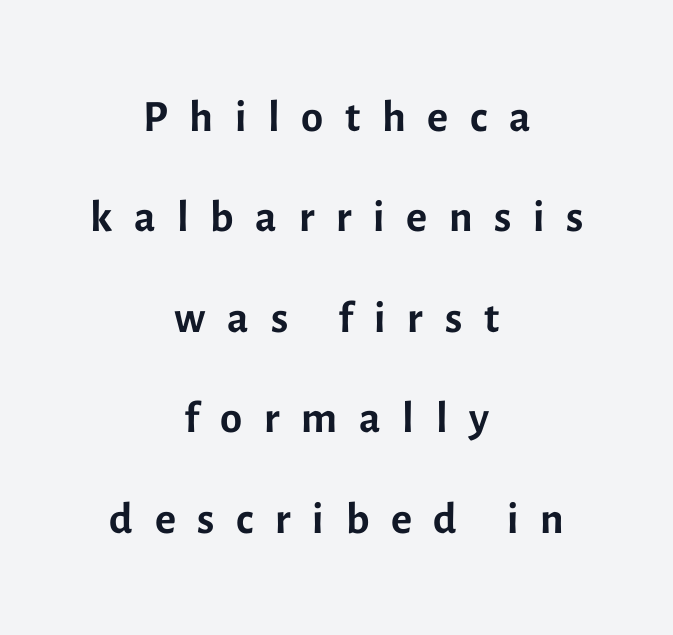
Q: Is the text bold? A: No.
Q: Is the text italic (slanted)? A: No, it is upright.
Q: Is the typeface a serif or a sans-serif typeface? A: Sans-serif.
Q: Is the text underlined? A: No.
Q: How is the paragraph aligned? A: Centered.
Q: Is the spacing between letters normal or unusually wide? A: Unusually wide.
Q: Is the spacing between lines tight, normal or loose? A: Normal.
Q: Width (condensed, normal, or wide)? A: Normal.
Q: x-height? A: Medium.
Q: Monospaced? A: No.
